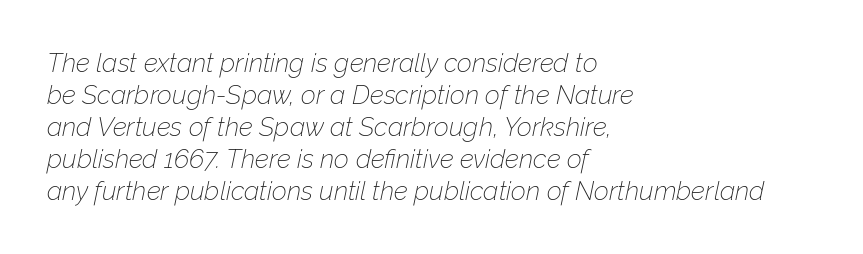
{"italic": "yes", "lean": "right", "slant_degrees": 12, "bold": "no", "underline": "no", "align": "left", "line_spacing_ratio": 1.23, "letter_spacing": "normal", "letter_spacing_em": 0.0, "glyph_px": 26}
